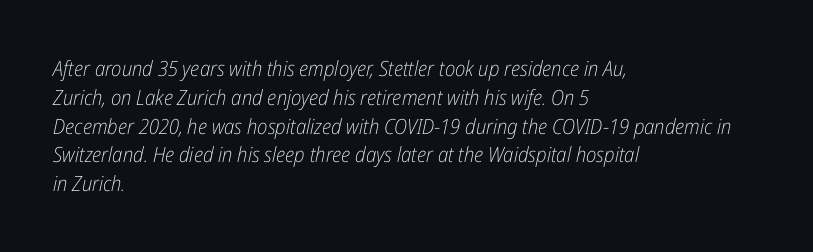
Q: Is the text bold? A: No.
Q: Is the text italic (slanted)? A: Yes, it leans right by about 12 degrees.
Q: Is the text underlined? A: No.
Q: How is the paragraph aligned? A: Left-aligned.
Q: Is the spacing between letters normal or unusually wide? A: Normal.
Q: Is the spacing between lines tight, normal or loose? A: Normal.
